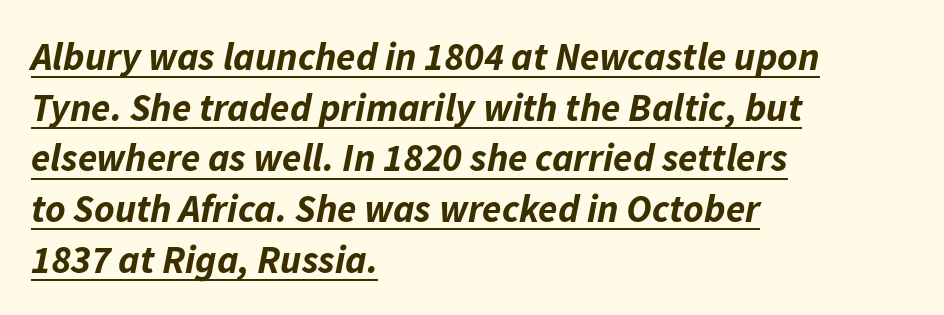
The tracking reads as untouched default to a designer's eye. In terms of posture, this sample is oblique. The vertical gap from one line to the next is medium. Looks like regular typesetting: each glyph gets only the width it needs. Each line of the rendering has a horizontal stroke beneath the glyphs. The typesetting leans heavy: a genuine bold.
